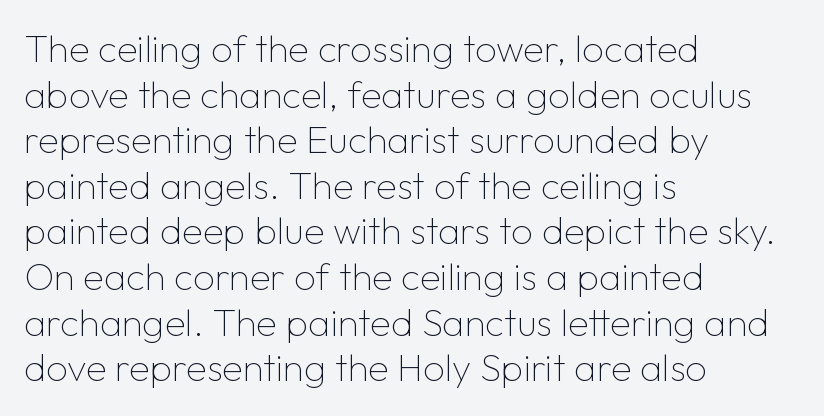
{"serif": "no", "italic": "no", "bold": "no", "weight": "thin", "width": "normal", "stroke_contrast": "low", "x_height": "medium", "monospaced": "no", "underline": "no", "align": "left", "line_spacing_ratio": 1.2, "letter_spacing": "normal", "letter_spacing_em": 0.0, "glyph_px": 38}
